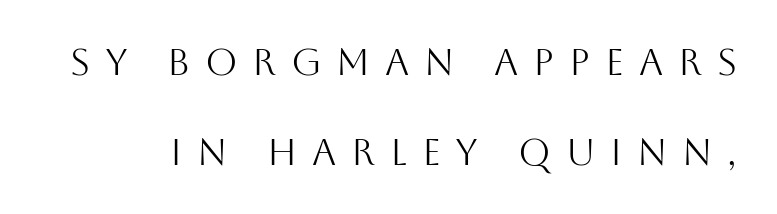
{"serif": "no", "italic": "no", "bold": "no", "weight": "light", "width": "normal", "stroke_contrast": "medium", "x_height": "large", "monospaced": "no", "underline": "no", "line_spacing": "loose", "line_spacing_ratio": 2.42, "letter_spacing": "wide", "letter_spacing_em": 0.4, "glyph_px": 37}
